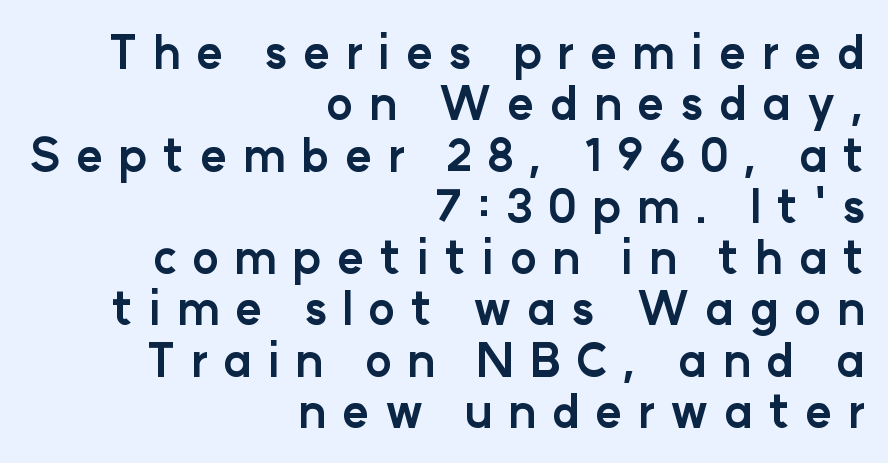
Q: Is the text bold? A: Yes.
Q: Is the text italic (slanted)? A: No, it is upright.
Q: Is the typeface a serif or a sans-serif typeface? A: Sans-serif.
Q: Is the text underlined? A: No.
Q: How is the paragraph aligned? A: Right-aligned.
Q: Is the spacing between letters normal or unusually wide? A: Unusually wide.
Q: Is the spacing between lines tight, normal or loose? A: Tight.
Q: Width (condensed, normal, or wide)? A: Normal.
Q: Stroke contrast? A: Low.
Q: x-height? A: Medium.
Q: Monospaced? A: No.
